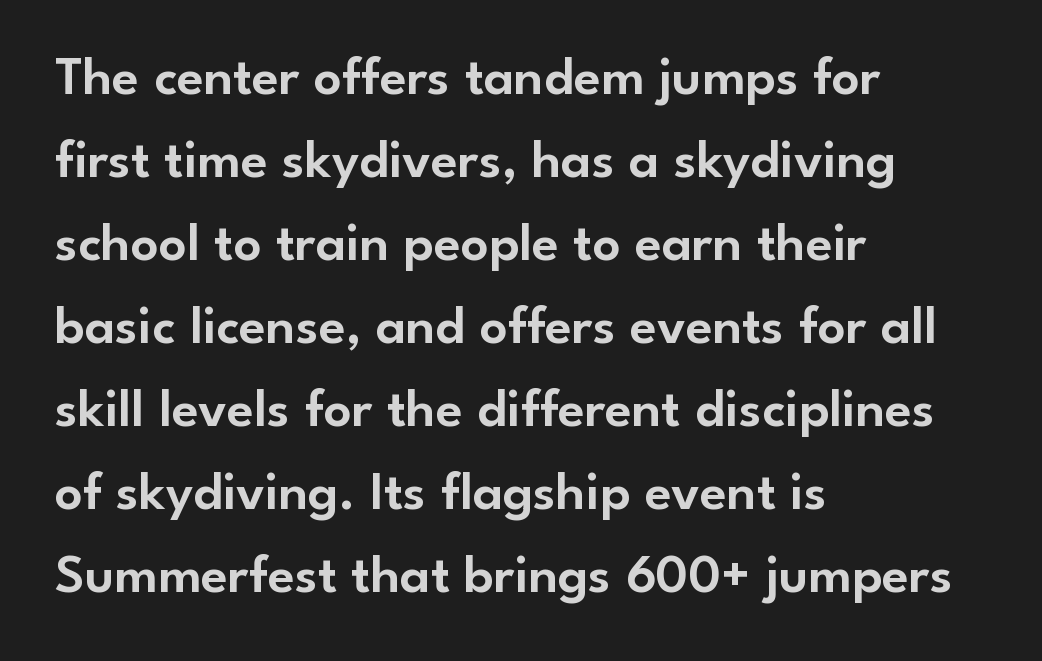
The image shows 55 px sans-serif type, upright; set left-aligned, normal line spacing (1.51x), normal letter spacing, not underlined; low stroke contrast and a small x-height.
